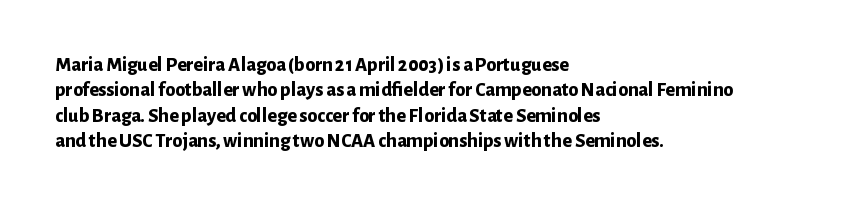
Q: Is the text bold? A: Yes.
Q: Is the text italic (slanted)? A: No, it is upright.
Q: Is the text underlined? A: No.
Q: How is the paragraph aligned? A: Left-aligned.
Q: Is the spacing between letters normal or unusually wide? A: Normal.
Q: Is the spacing between lines tight, normal or loose? A: Normal.
